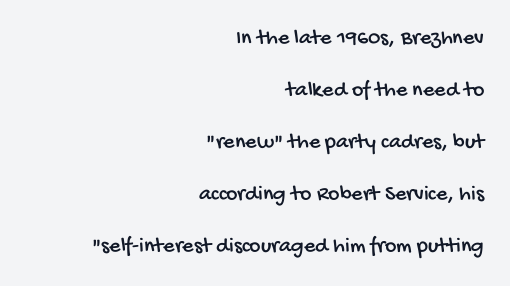
Tracking value appears to be zero — textbook default spacing. The words here are not underlined. The setting favours the right margin, as signatures and pull-quotes sometimes do. Line spacing here is loose.
